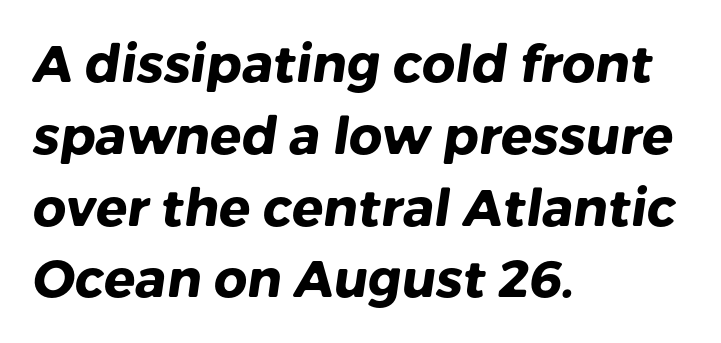
The rendering anchors every line to the left-hand side. Heft: maximum for text — a bold. The letters advance in unequal steps, a hallmark of proportional type. If you measured baseline to baseline, you'd find a middling distance. Tracking value appears to be zero — textbook default spacing. Letters rest on an invisible, unmarked baseline.
